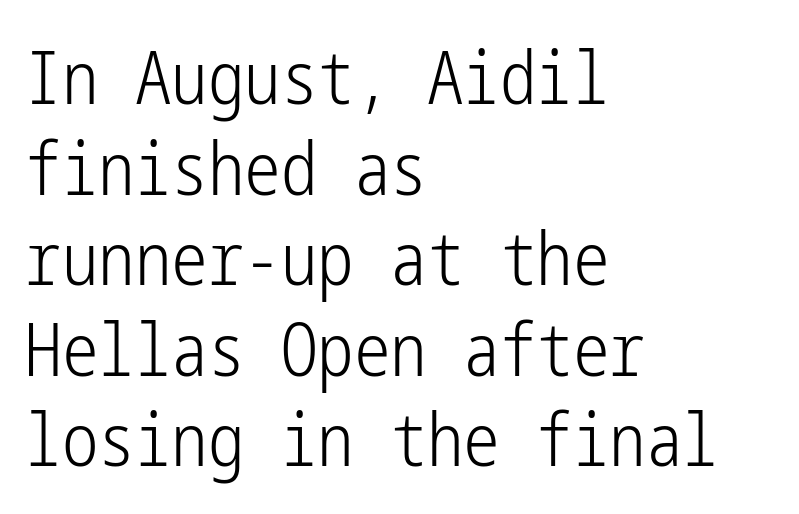
Weight class: somewhere from thin through regular. Type without underlining. This is roman type, the default non-slanted kind. Horizontal alignment here is leftward, the default for most running prose.
